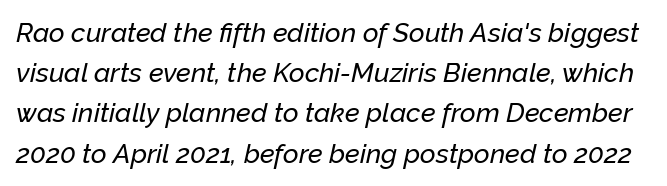
The passage shown stacks its lines at a standard gap. The foot of each line stays bare and open. The letterforms sit shoulder to shoulder at normal distance. The font's italic variant was chosen for this text.
